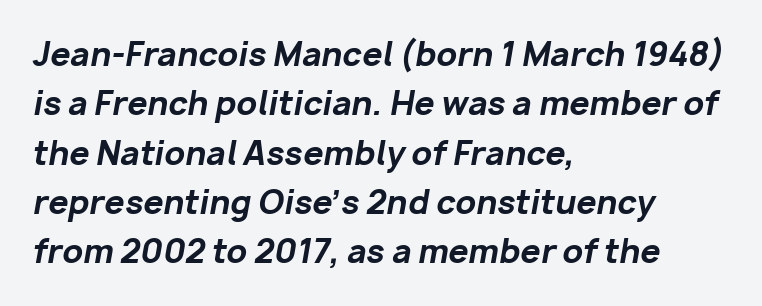
Q: Is the text bold? A: Yes.
Q: Is the text italic (slanted)? A: Yes, it leans right by about 10 degrees.
Q: Is the text underlined? A: No.
Q: How is the paragraph aligned? A: Left-aligned.
Q: Is the spacing between letters normal or unusually wide? A: Normal.
Q: Is the spacing between lines tight, normal or loose? A: Normal.
Q: Width (condensed, normal, or wide)? A: Normal.
Q: Stroke contrast? A: Low.
Q: x-height? A: Medium.
Q: Monospaced? A: No.
